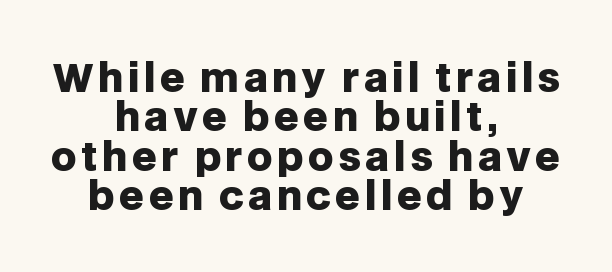
{"serif": "no", "italic": "no", "bold": "yes", "weight": "heavy", "width": "normal", "stroke_contrast": "low", "x_height": "large", "monospaced": "no", "underline": "no", "align": "center", "line_spacing": "tight", "line_spacing_ratio": 1.01, "glyph_px": 39}
